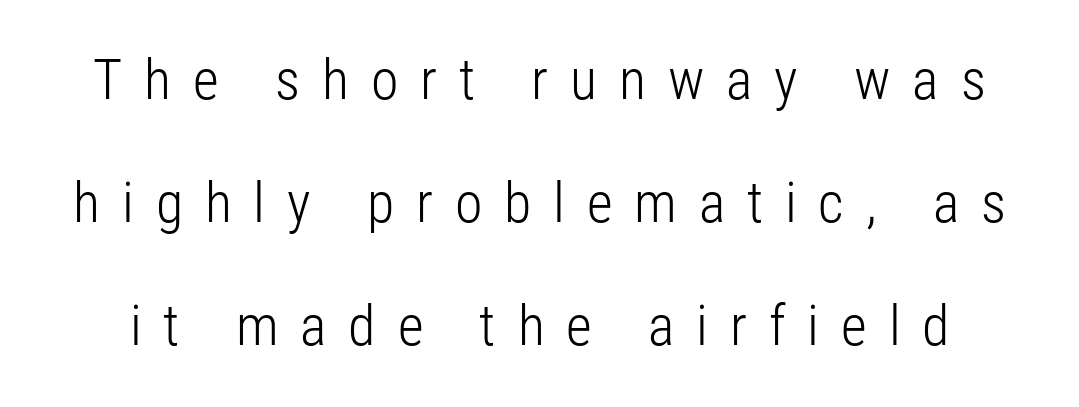
Q: Is the text bold? A: No.
Q: Is the text italic (slanted)? A: No, it is upright.
Q: Is the typeface a serif or a sans-serif typeface? A: Sans-serif.
Q: Is the text underlined? A: No.
Q: Is the spacing between letters normal or unusually wide? A: Unusually wide.
Q: Is the spacing between lines tight, normal or loose? A: Loose.
Q: Width (condensed, normal, or wide)? A: Condensed.
Q: Stroke contrast? A: Low.
Q: x-height? A: Medium.
Q: Monospaced? A: No.
